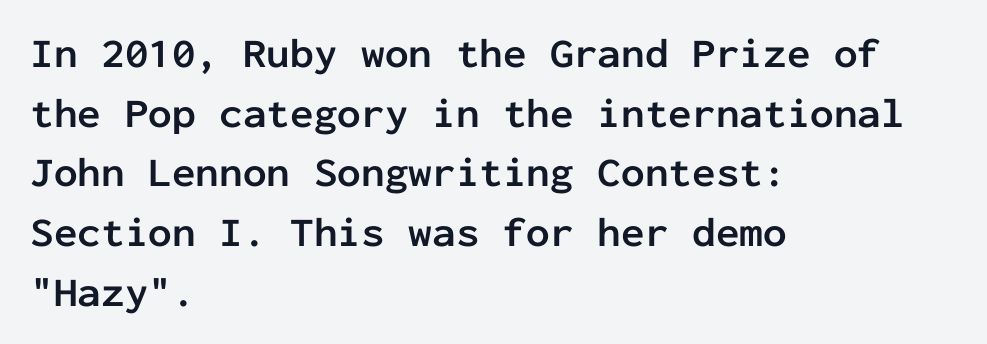
The image shows 42 px semibold sans-serif type, upright, monospaced; set left-aligned, normal line spacing (1.42x), normal letter spacing, not underlined; low stroke contrast and a medium x-height.
